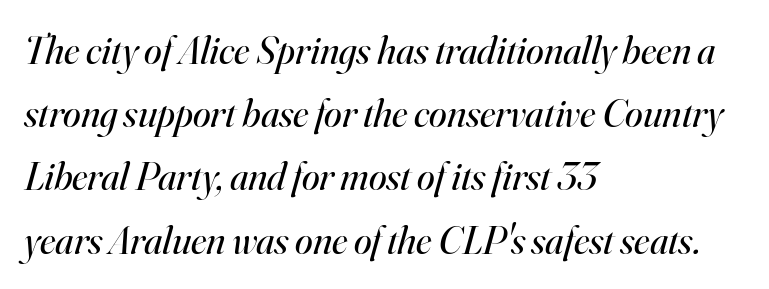
Q: Is the text bold? A: No.
Q: Is the text italic (slanted)? A: Yes, it leans right by about 16 degrees.
Q: Is the typeface a serif or a sans-serif typeface? A: Serif.
Q: Is the text underlined? A: No.
Q: How is the paragraph aligned? A: Left-aligned.
Q: Is the spacing between letters normal or unusually wide? A: Normal.
Q: Is the spacing between lines tight, normal or loose? A: Normal.
Q: Width (condensed, normal, or wide)? A: Normal.
Q: Stroke contrast? A: High.
Q: x-height? A: Small.
Q: Monospaced? A: No.
